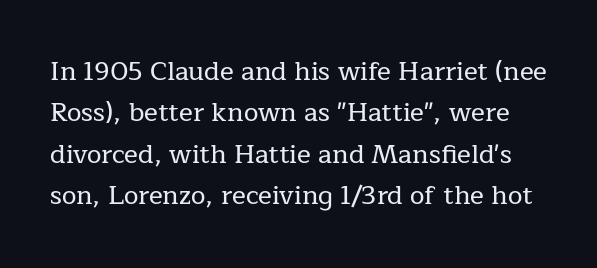
{"italic": "no", "underline": "no", "line_spacing": "normal", "line_spacing_ratio": 1.59, "letter_spacing": "normal", "letter_spacing_em": 0.0, "glyph_px": 26}
